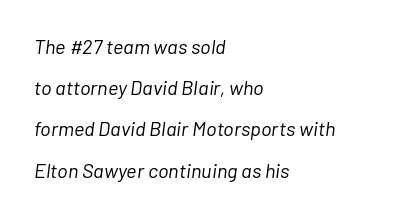
Q: Is the text bold? A: No.
Q: Is the text italic (slanted)? A: Yes, it leans right by about 7 degrees.
Q: Is the text underlined? A: No.
Q: How is the paragraph aligned? A: Left-aligned.
Q: Is the spacing between letters normal or unusually wide? A: Normal.
Q: Is the spacing between lines tight, normal or loose? A: Loose.
